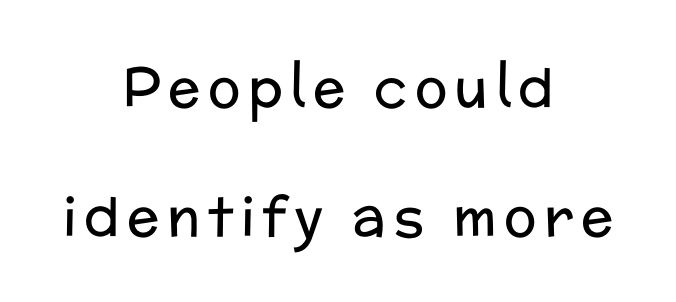
The image shows 54 px regular-weight sans-serif type, upright; set centered, loose line spacing (2.38x), not underlined; low stroke contrast and a medium x-height.
